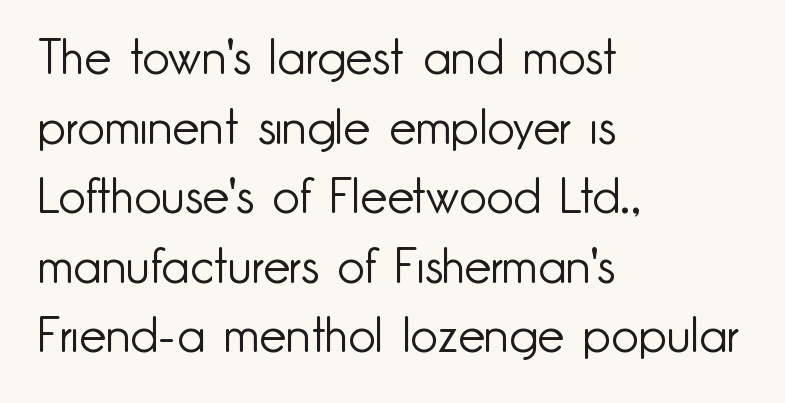
{"serif": "no", "italic": "no", "bold": "no", "weight": "light", "width": "normal", "stroke_contrast": "low", "x_height": "small", "monospaced": "no", "underline": "no", "align": "left", "line_spacing": "normal", "line_spacing_ratio": 1.45, "letter_spacing": "normal", "letter_spacing_em": 0.0, "glyph_px": 48}
